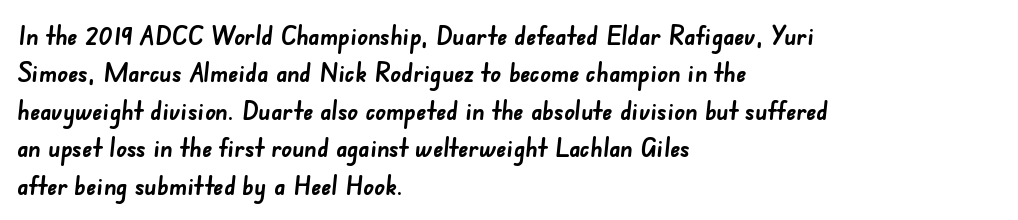
Q: Is the text bold? A: Yes.
Q: Is the text underlined? A: No.
Q: How is the paragraph aligned? A: Left-aligned.
Q: Is the spacing between letters normal or unusually wide? A: Normal.
Q: Is the spacing between lines tight, normal or loose? A: Normal.
